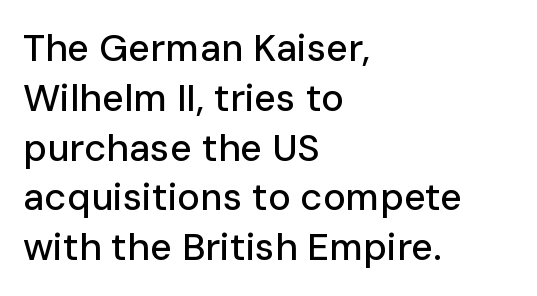
Rendered with straight, roman letterforms. Anything drawn beneath the words? Only blank space. Honestly, the row spacing looks completely unremarkable. A sans-serif font was chosen for this passage.
